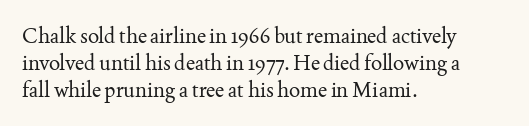
Q: Is the text bold? A: No.
Q: Is the text italic (slanted)? A: No, it is upright.
Q: Is the text underlined? A: No.
Q: How is the paragraph aligned? A: Left-aligned.
Q: Is the spacing between letters normal or unusually wide? A: Normal.
Q: Is the spacing between lines tight, normal or loose? A: Normal.
